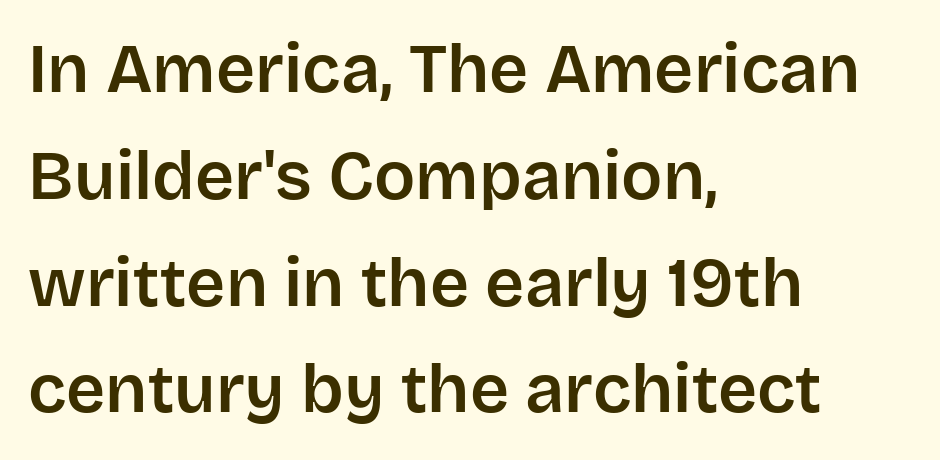
The image shows 68 px sans-serif type, upright; set left-aligned, normal line spacing (1.57x), normal letter spacing, not underlined; low stroke contrast and a large x-height.
